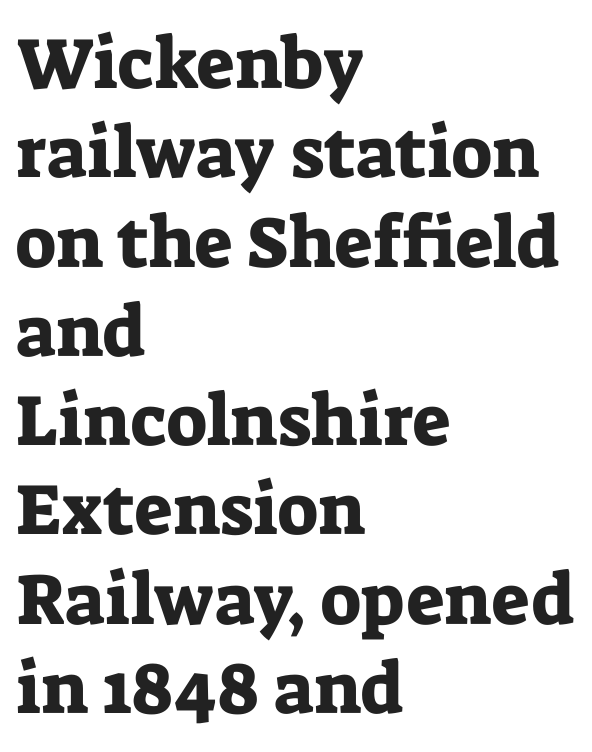
{"serif": "yes", "italic": "no", "width": "normal", "stroke_contrast": "low", "x_height": "medium", "monospaced": "no", "underline": "no", "align": "left", "line_spacing_ratio": 1.24, "letter_spacing": "normal", "letter_spacing_em": 0.0, "glyph_px": 72}
